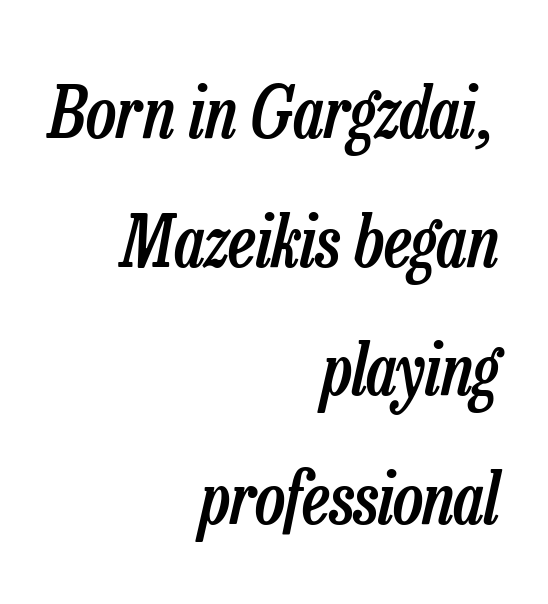
Typographic density is moderately raised because the face is semibold. The passage shown leans; its letterforms are oblique. Default kerning and tracking; the words read as compact shapes. Here the designer chose a conventional face with non-uniform glyph widths.
